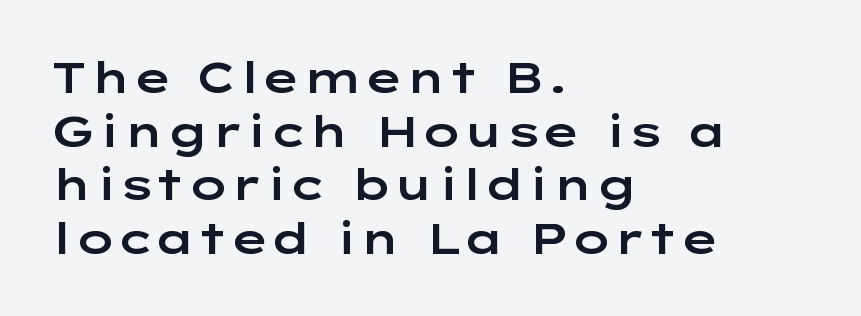
The image shows 43 px wide sans-serif type, upright; set left-aligned, normal line spacing (1.25x), normal letter spacing, not underlined; low stroke contrast and a medium x-height.
